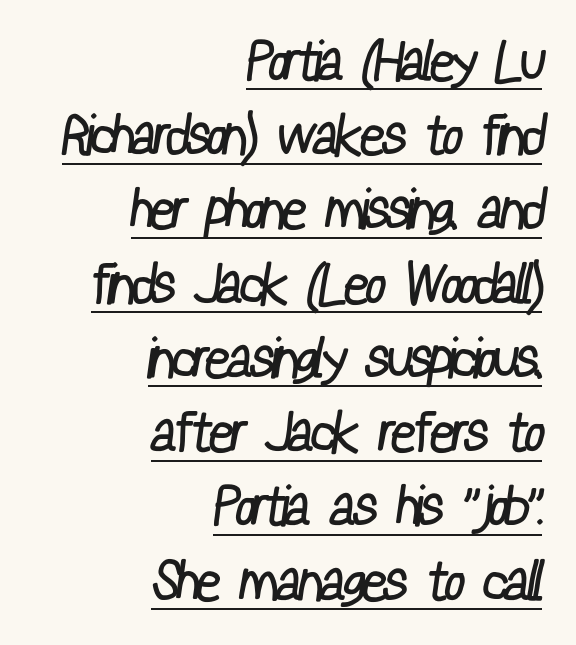
Q: Is the text bold? A: No.
Q: Is the typeface a serif or a sans-serif typeface? A: Sans-serif.
Q: Is the text underlined? A: Yes.
Q: How is the paragraph aligned? A: Right-aligned.
Q: Is the spacing between letters normal or unusually wide? A: Normal.
Q: Is the spacing between lines tight, normal or loose? A: Normal.
Q: Width (condensed, normal, or wide)? A: Condensed.
Q: Stroke contrast? A: Low.
Q: x-height? A: Medium.
Q: Monospaced? A: No.
